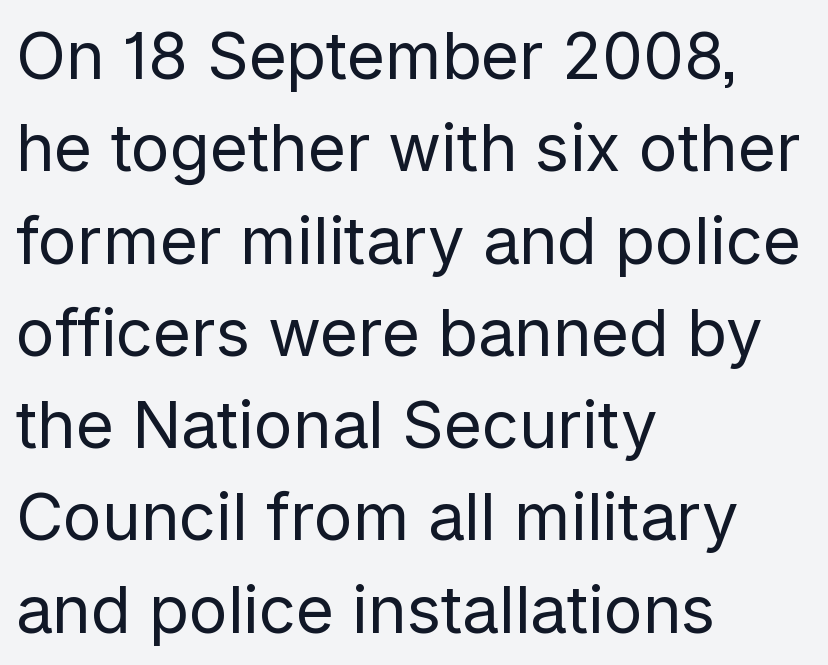
{"serif": "no", "italic": "no", "bold": "no", "weight": "regular", "width": "normal", "stroke_contrast": "low", "x_height": "medium", "monospaced": "no", "underline": "no", "align": "left", "line_spacing": "normal", "line_spacing_ratio": 1.42, "letter_spacing": "normal", "letter_spacing_em": 0.0, "glyph_px": 65}
